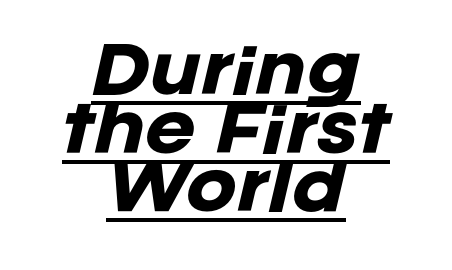
Q: Is the text bold? A: Yes.
Q: Is the text italic (slanted)? A: Yes, it leans right by about 12 degrees.
Q: Is the text underlined? A: Yes.
Q: How is the paragraph aligned? A: Centered.
Q: Is the spacing between letters normal or unusually wide? A: Normal.
Q: Is the spacing between lines tight, normal or loose? A: Tight.
Q: Width (condensed, normal, or wide)? A: Normal.
Q: Stroke contrast? A: Low.
Q: x-height? A: Large.
Q: Monospaced? A: No.
